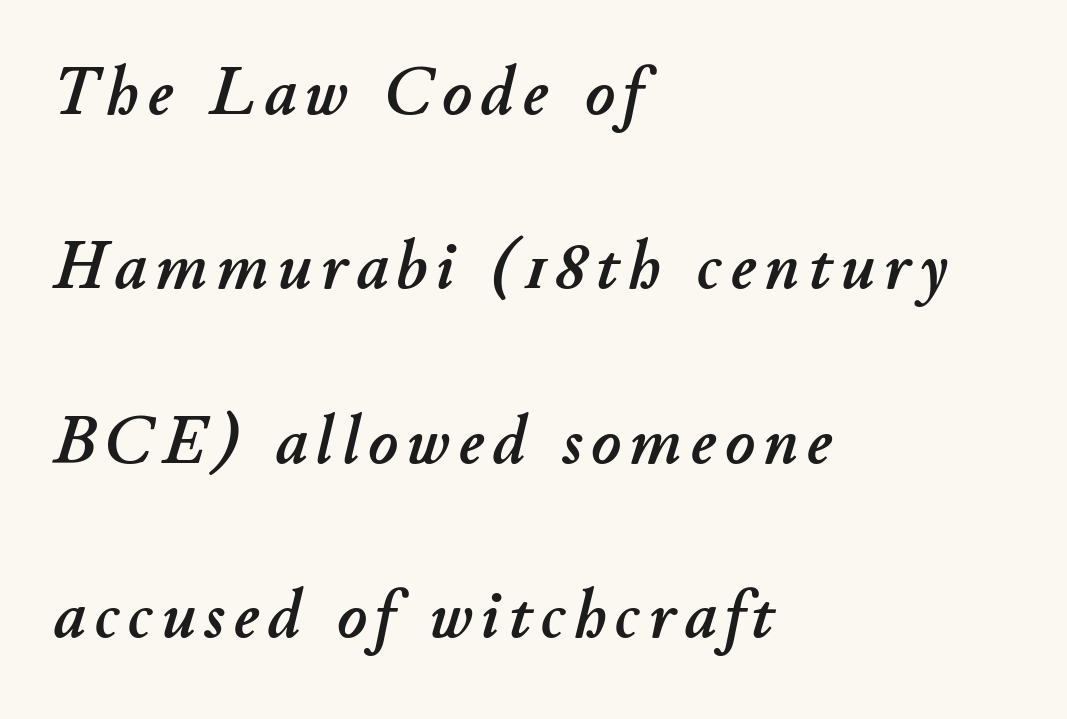
Is there much room between lines? Yes — plenty of vertical air separates them. The font's italic variant was chosen for this text. Is the block centered? No — it sits flush against the left margin. Here the designer chose a conventional face with non-uniform glyph widths.
